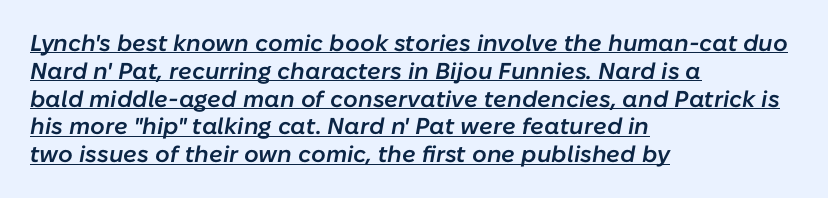
{"italic": "yes", "lean": "right", "slant_degrees": 10, "bold": "semi", "underline": "yes", "align": "left", "line_spacing_ratio": 1.21, "letter_spacing": "normal", "letter_spacing_em": 0.0, "glyph_px": 23}
